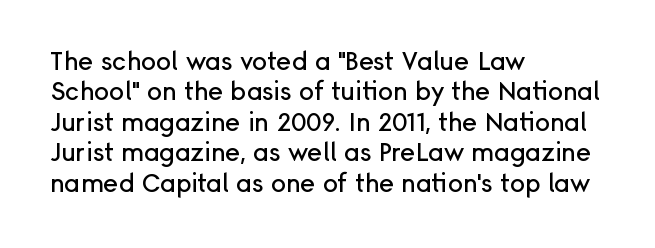
The image shows 25 px text type, upright; set left-aligned, line spacing 1.22x, normal letter spacing, not underlined.
